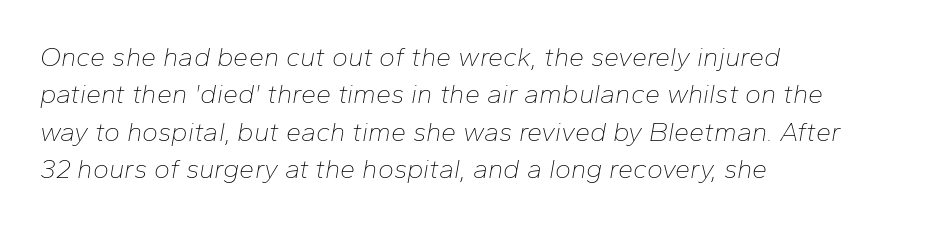
Q: Is the text bold? A: No.
Q: Is the text italic (slanted)? A: Yes, it leans right by about 10 degrees.
Q: Is the text underlined? A: No.
Q: How is the paragraph aligned? A: Left-aligned.
Q: Is the spacing between letters normal or unusually wide? A: Normal.
Q: Is the spacing between lines tight, normal or loose? A: Normal.
